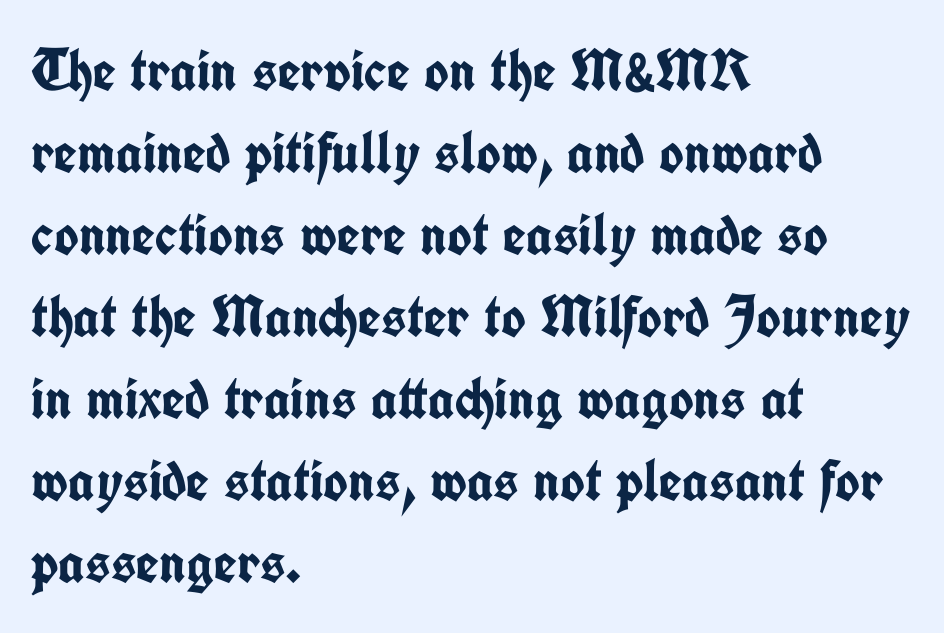
When letters stand straight like this, we call the style roman or upright. This sample uses a sans-serif face. What stands out about the letter spacing? Nothing — it is the standard amount. A normal amount of white space separates one row of letters from the next.
